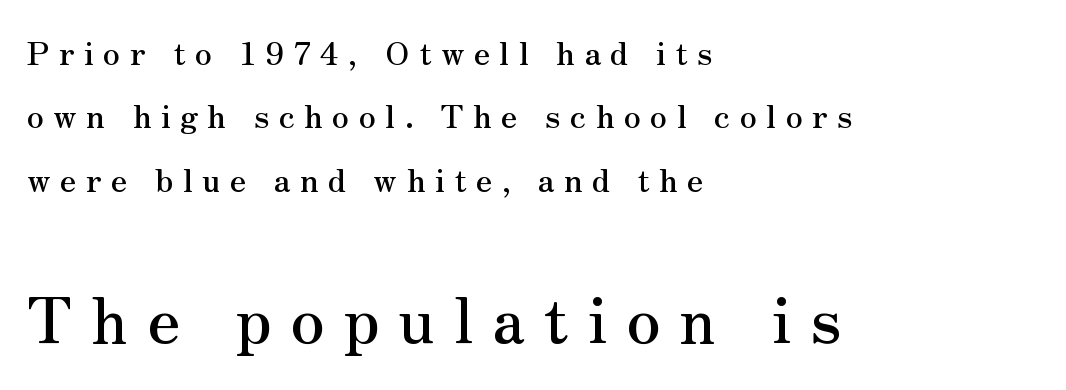
The image shows 64 px serif type, upright; set left-aligned, loose line spacing (1.98x), unusually wide letter spacing (+0.29 em), not underlined; the second (bottom) block is 2.0x larger; medium stroke contrast and a small x-height.
